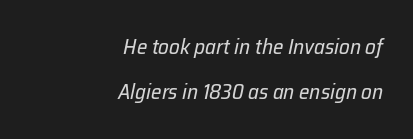
{"italic": "yes", "lean": "right", "slant_degrees": 12, "bold": "no", "underline": "no", "align": "right", "line_spacing": "loose", "line_spacing_ratio": 2.13, "letter_spacing": "normal", "letter_spacing_em": 0.0, "glyph_px": 21}
